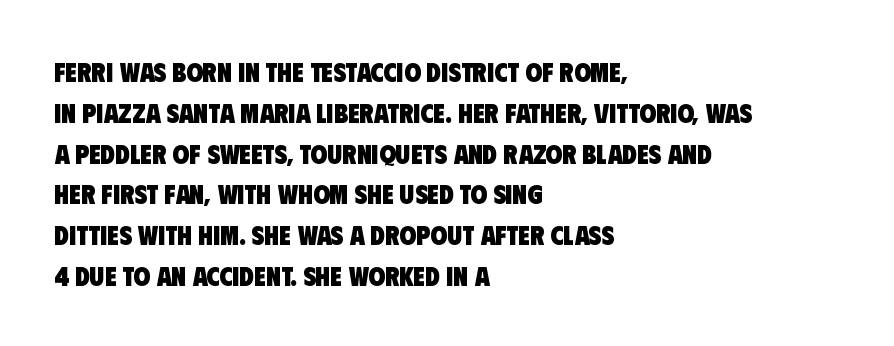
The image shows 27 px bold type; set left-aligned, normal line spacing (1.51x), normal letter spacing, not underlined.
